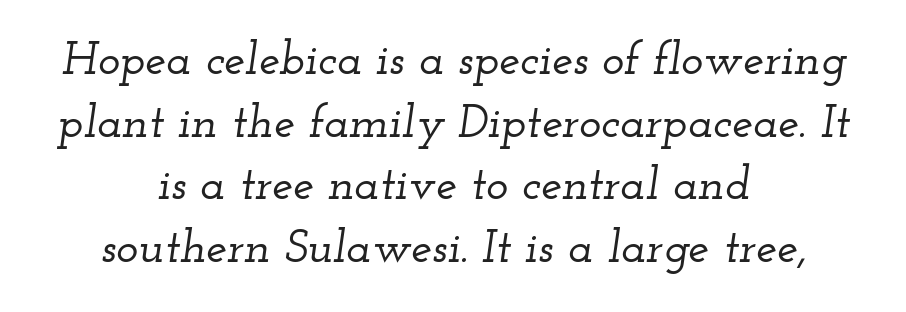
{"serif": "yes", "italic": "yes", "lean": "right", "slant_degrees": 12, "width": "wide", "stroke_contrast": "low", "x_height": "small", "monospaced": "no", "underline": "no", "align": "center", "line_spacing": "normal", "line_spacing_ratio": 1.33, "letter_spacing": "normal", "letter_spacing_em": 0.0, "glyph_px": 47}
